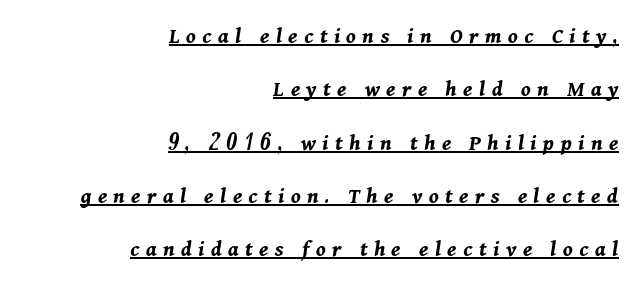
Q: Is the text bold? A: Yes.
Q: Is the text italic (slanted)? A: Yes, it leans right by about 11 degrees.
Q: Is the text underlined? A: Yes.
Q: How is the paragraph aligned? A: Right-aligned.
Q: Is the spacing between letters normal or unusually wide? A: Unusually wide.
Q: Is the spacing between lines tight, normal or loose? A: Loose.
